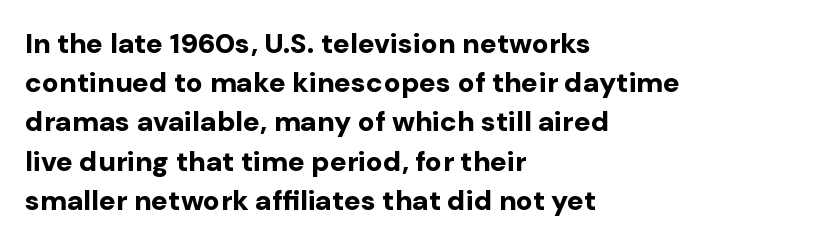
Varying glyph widths throughout — classic text-font behaviour. You can tell it's not italic because the verticals are truly vertical. I'd describe the lettering as bold — thick and assertive. The rows are spaced the way most documents space them. There is no visible air inserted between adjacent glyphs.
